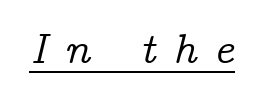
Do the characters align in a grid? No, the font is proportional. Emphasis is given by a line drawn under the lettering. The letters are spread apart with noticeably loose tracking. Classification — serif.
